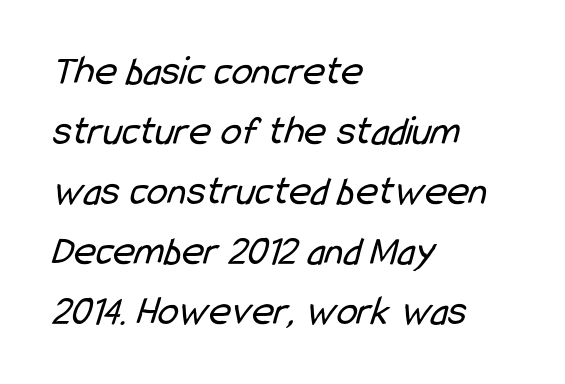
The image shows 42 px regular-weight, condensed sans-serif type; set left-aligned, normal line spacing (1.43x), normal letter spacing, not underlined; low stroke contrast and a medium x-height.
